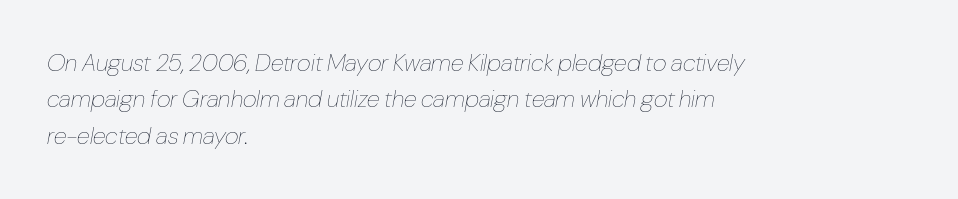
{"italic": "yes", "lean": "right", "slant_degrees": 10, "bold": "no", "underline": "no", "align": "left", "line_spacing": "normal", "line_spacing_ratio": 1.52, "letter_spacing": "normal", "letter_spacing_em": 0.0, "glyph_px": 24}
